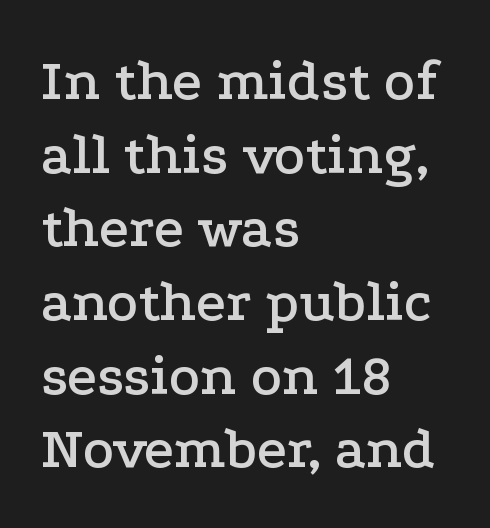
{"serif": "yes", "italic": "no", "width": "wide", "stroke_contrast": "low", "x_height": "medium", "monospaced": "no", "underline": "no", "align": "left", "line_spacing": "normal", "line_spacing_ratio": 1.27, "letter_spacing": "normal", "letter_spacing_em": 0.0, "glyph_px": 58}
